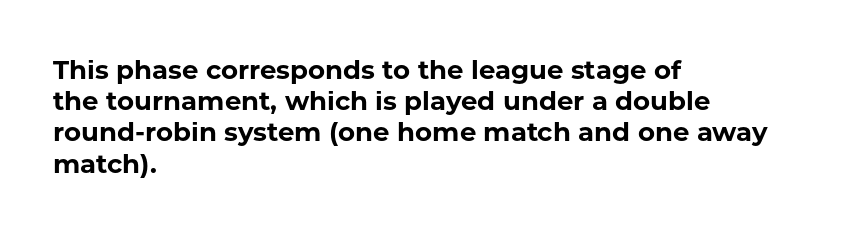
{"italic": "no", "bold": "yes", "underline": "no", "align": "left", "line_spacing_ratio": 1.2, "letter_spacing": "normal", "letter_spacing_em": 0.0, "glyph_px": 26}
